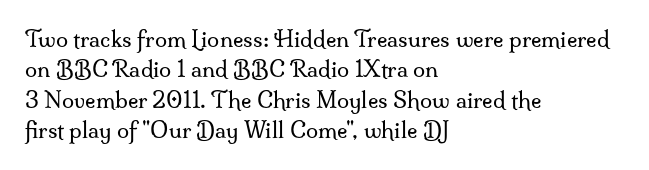
The image shows 22 px text type, upright; set left-aligned, normal line spacing (1.38x), normal letter spacing, not underlined.
